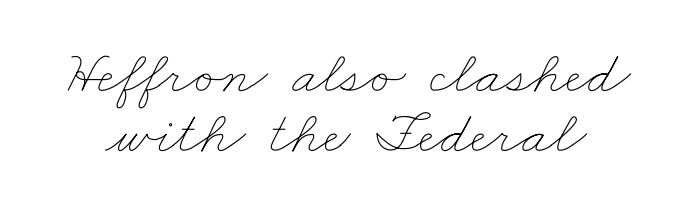
{"bold": "no", "weight": "thin", "width": "wide", "stroke_contrast": "low", "x_height": "small", "monospaced": "no", "underline": "no", "line_spacing": "tight", "line_spacing_ratio": 0.98, "letter_spacing": "normal", "letter_spacing_em": 0.0, "glyph_px": 61}
